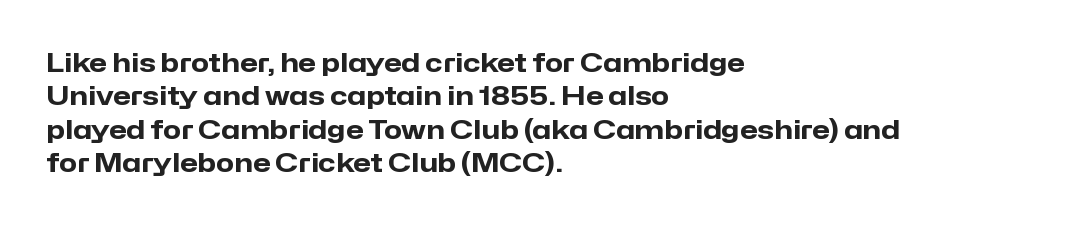
{"italic": "no", "bold": "yes", "underline": "no", "align": "left", "line_spacing": "normal", "line_spacing_ratio": 1.28, "letter_spacing": "normal", "letter_spacing_em": 0.0, "glyph_px": 26}
